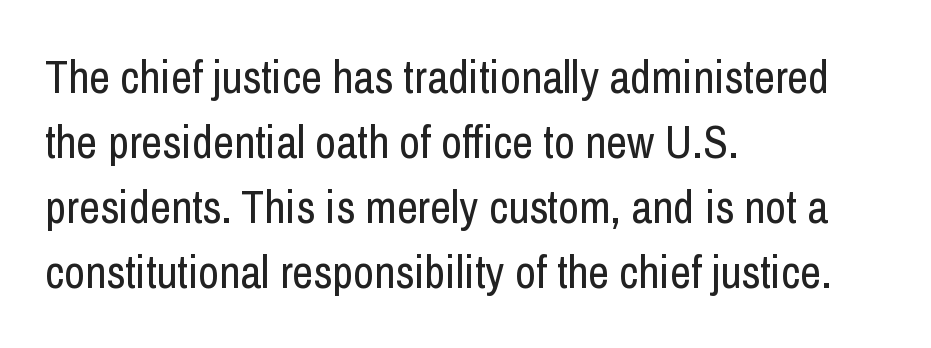
Beneath every word, the page is bare. Successive baselines arrive at the customary interval. Nope, no serifs anywhere on these letters. It's the straight-up-and-down kind of type.
